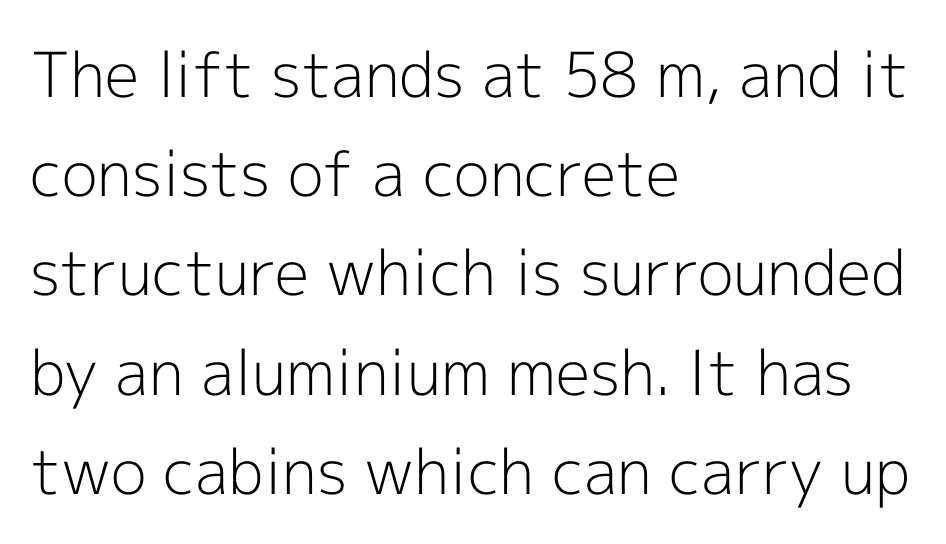
The image shows 62 px light sans-serif type, upright; set left-aligned, normal line spacing (1.6x), normal letter spacing, not underlined; a medium x-height.
